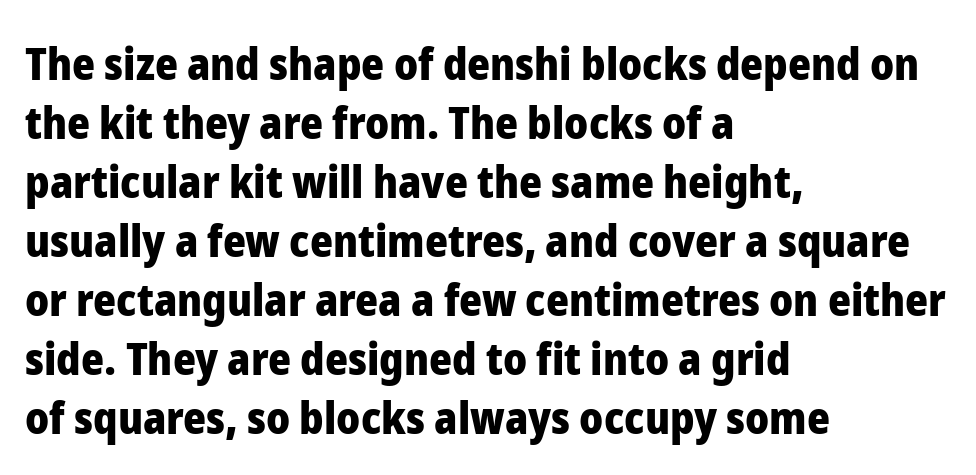
{"serif": "no", "italic": "no", "bold": "yes", "weight": "heavy", "width": "normal", "stroke_contrast": "low", "x_height": "medium", "monospaced": "no", "underline": "no", "align": "left", "line_spacing": "normal", "line_spacing_ratio": 1.34, "letter_spacing": "normal", "letter_spacing_em": 0.0, "glyph_px": 44}
